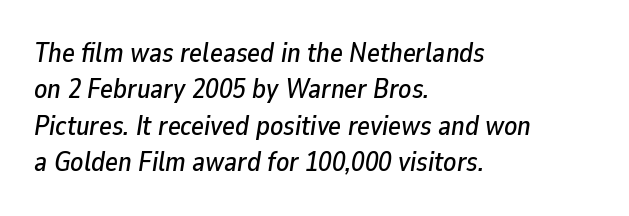
Q: Is the text italic (slanted)? A: Yes, it leans right by about 9 degrees.
Q: Is the text underlined? A: No.
Q: How is the paragraph aligned? A: Left-aligned.
Q: Is the spacing between letters normal or unusually wide? A: Normal.
Q: Is the spacing between lines tight, normal or loose? A: Normal.
